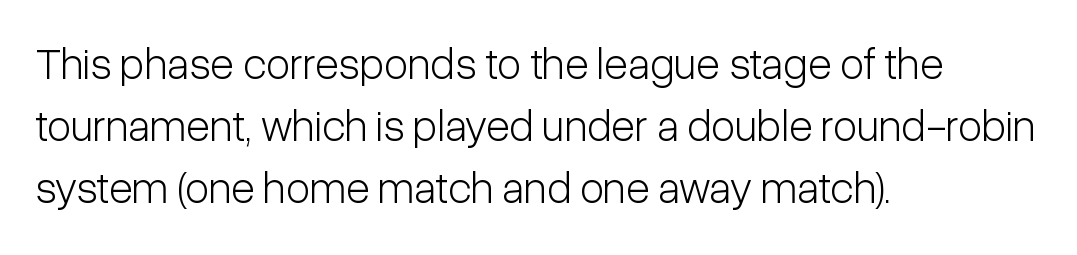
{"serif": "no", "italic": "no", "bold": "no", "weight": "light", "width": "condensed", "stroke_contrast": "low", "x_height": "medium", "monospaced": "no", "underline": "no", "align": "left", "line_spacing": "normal", "line_spacing_ratio": 1.41, "letter_spacing": "normal", "letter_spacing_em": 0.0, "glyph_px": 44}
